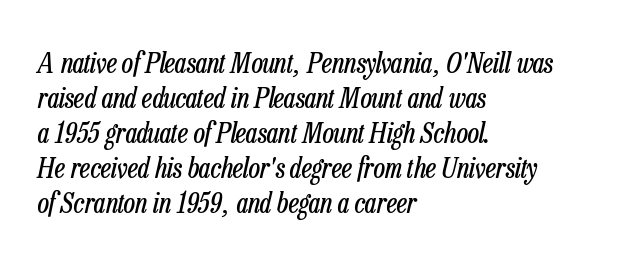
{"italic": "yes", "lean": "right", "slant_degrees": 13, "bold": "no", "weight": "regular", "width": "condensed", "stroke_contrast": "low", "x_height": "medium", "monospaced": "no", "underline": "no", "align": "left", "line_spacing": "normal", "line_spacing_ratio": 1.25, "letter_spacing": "normal", "letter_spacing_em": 0.0, "glyph_px": 28}
